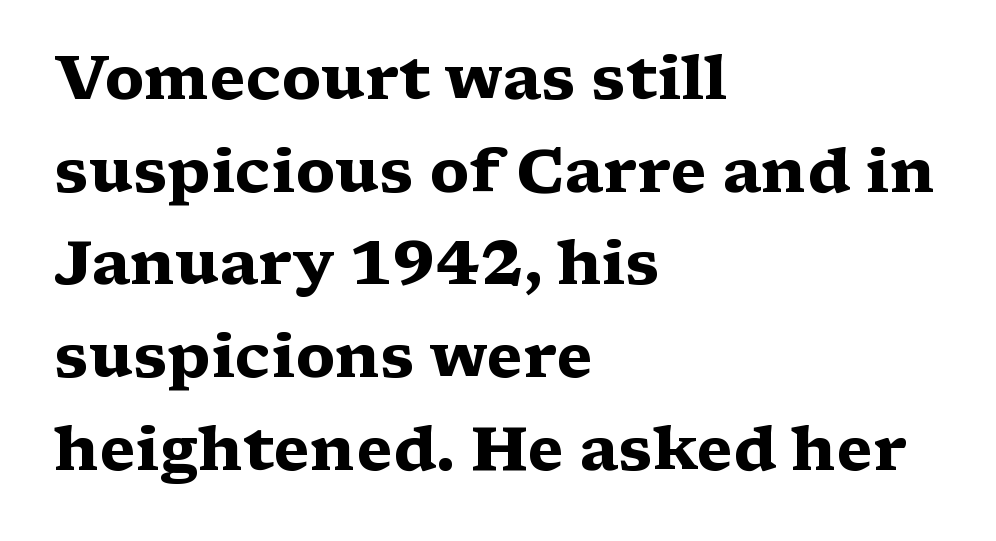
The image shows 61 px heavy, wide serif type, upright; set left-aligned, normal line spacing (1.52x), normal letter spacing, not underlined; medium stroke contrast and a medium x-height.
